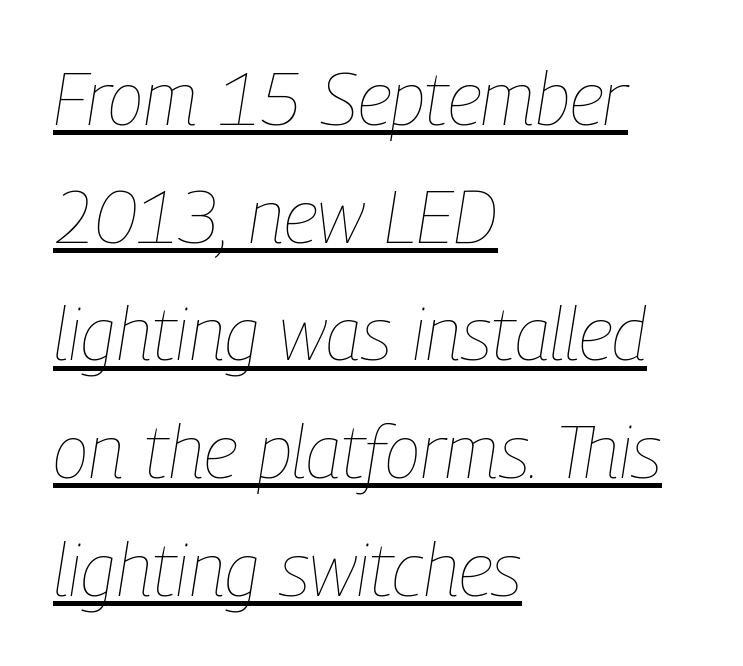
{"italic": "yes", "lean": "right", "slant_degrees": 9, "bold": "no", "weight": "thin", "width": "condensed", "stroke_contrast": "low", "x_height": "medium", "monospaced": "no", "underline": "yes", "align": "left", "line_spacing": "normal", "line_spacing_ratio": 1.59, "letter_spacing": "normal", "letter_spacing_em": 0.0, "glyph_px": 74}
